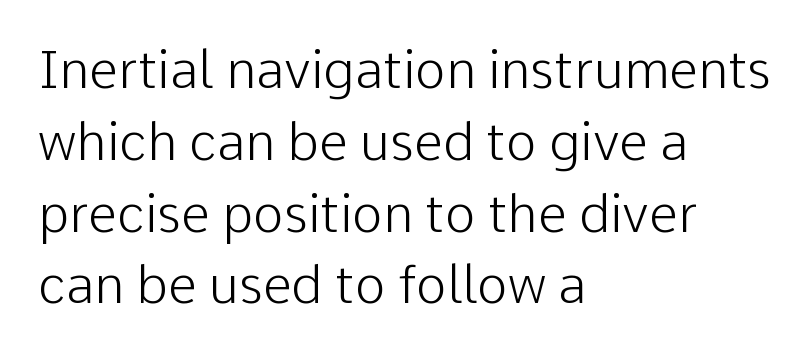
Students, observe: this is what conventionally led text looks like. Does the type have serifs? No, each stem ends abruptly. Line beginnings align vertically; line endings do not. Heaviness? Minimal to ordinary, like unemphasized prose. Each row of text sits above clean, open space.
